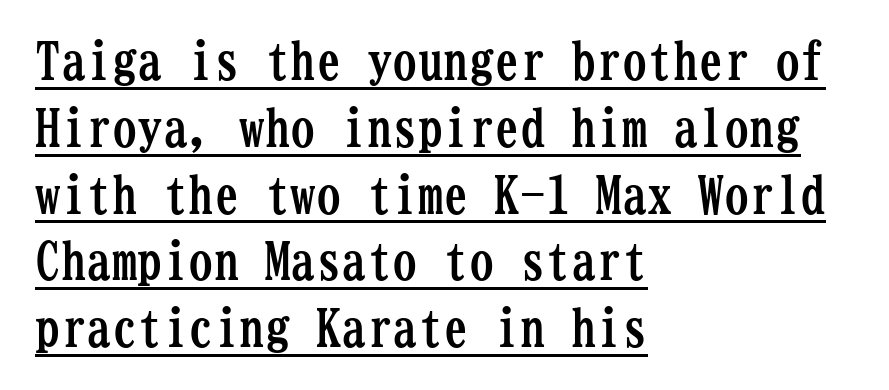
The rows are spaced the way most documents space them. Little horizontal feet cap the strokes, marking this as serif type. Line starts are locked; line ends wander. A typesetter would call this monospace, since all characters share one set width. In designer terms, the underline attribute is active on this setting. As a designer I'd log this as weight 700, bold.
